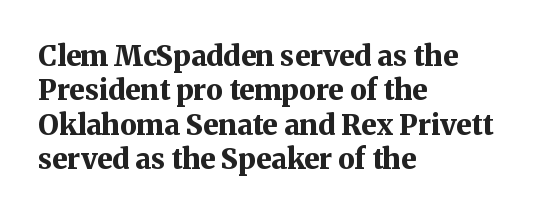
{"serif": "yes", "italic": "no", "bold": "yes", "weight": "bold", "width": "normal", "stroke_contrast": "medium", "x_height": "medium", "monospaced": "no", "underline": "no", "align": "left", "line_spacing_ratio": 1.23, "letter_spacing": "normal", "letter_spacing_em": 0.0, "glyph_px": 28}
